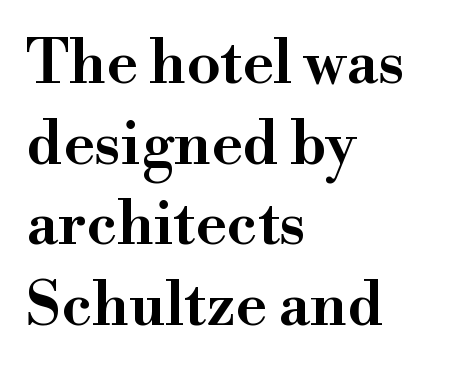
Each letter's strokes conclude with small projecting serifs. The text block is weighted toward the left margin, trailing off unevenly rightward. What's the leading like? Ordinary, nothing unusual. Varying glyph widths throughout — classic text-font behaviour. The letters sit at their default tracking, neither squeezed nor spread. Each row of text sits above clean, open space.
